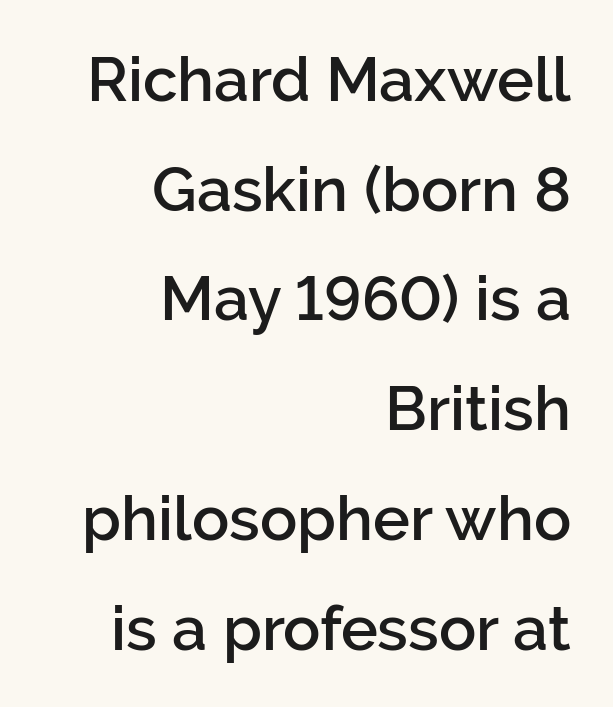
Strokes here are thickened, but only to semibold level. You could not count columns in this text — the font is proportionally spaced. Nobody touched the tracking dial on this one. Check the space under the baseline: it is left empty. Reading down the block, your eye finds every line finishing at a fixed right position. Is there any slant? The stems are plumb.
